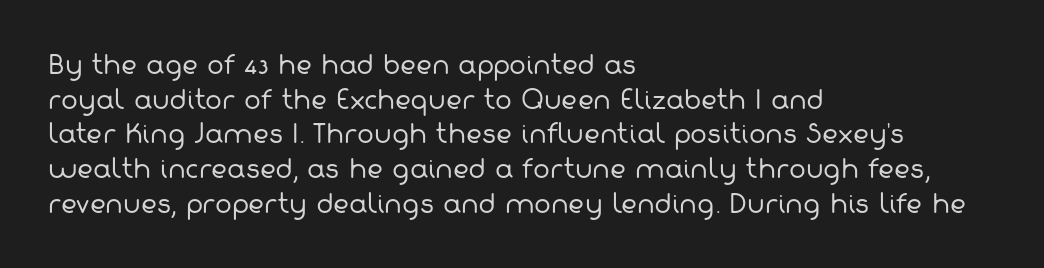
Q: Is the text bold? A: No.
Q: Is the text underlined? A: No.
Q: How is the paragraph aligned? A: Left-aligned.
Q: Is the spacing between letters normal or unusually wide? A: Normal.
Q: Is the spacing between lines tight, normal or loose? A: Normal.
